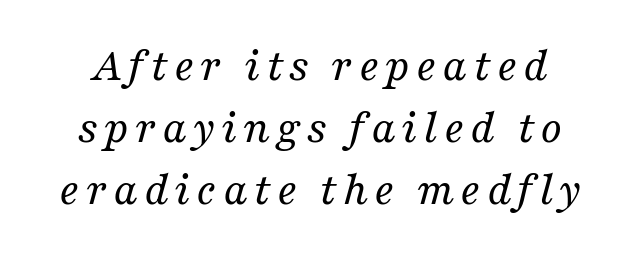
Typographically, this falls in the serif category. Letters have the restrained weight of plain body copy at most. Underlining? Definitely not there. In terms of posture, this sample is oblique.
